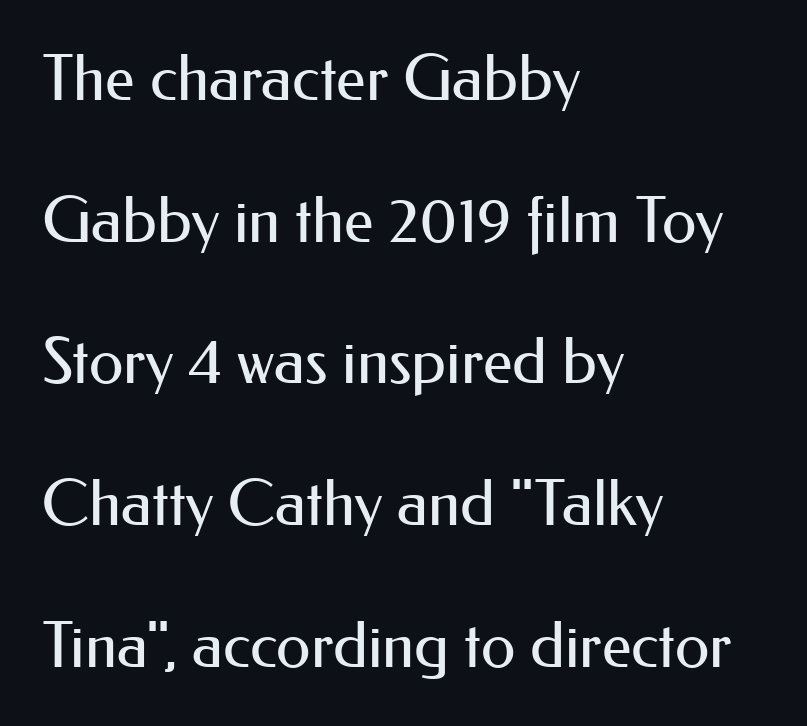
The image shows 63 px regular-weight sans-serif type, upright; set left-aligned, loose line spacing (2.25x), normal letter spacing, not underlined; medium stroke contrast and a small x-height.
